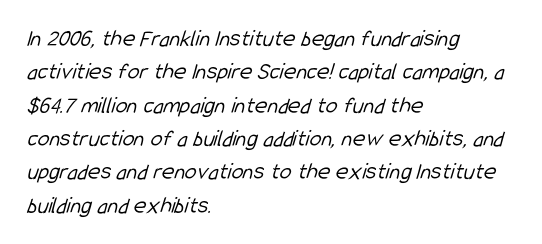
The image shows 24 px text type; set left-aligned, normal line spacing (1.39x), normal letter spacing, not underlined.
